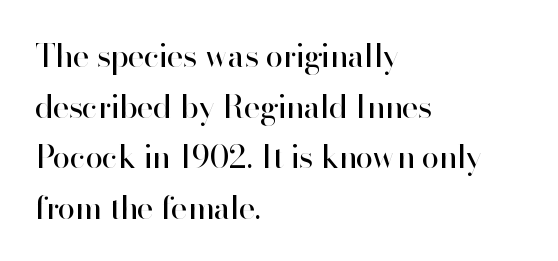
The image shows 32 px regular-weight sans-serif type, upright; set left-aligned, normal line spacing (1.58x), normal letter spacing, not underlined; high stroke contrast and a small x-height.
